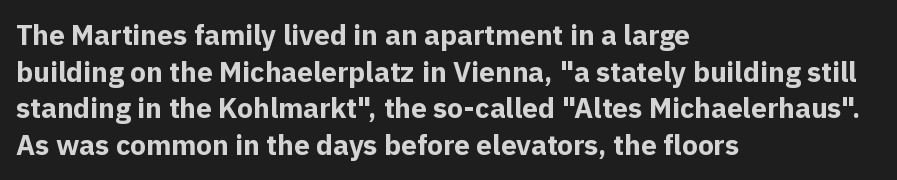
The image shows 28 px bold sans-serif type, upright; set left-aligned, normal line spacing (1.31x), normal letter spacing, not underlined; a medium x-height.
